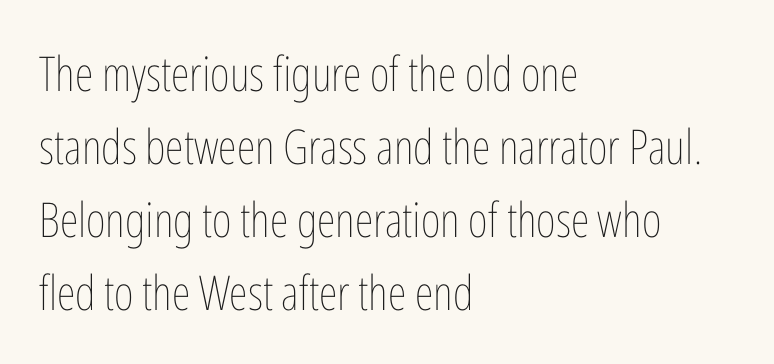
{"italic": "no", "bold": "no", "weight": "thin", "width": "condensed", "stroke_contrast": "low", "x_height": "medium", "monospaced": "no", "underline": "no", "align": "left", "line_spacing": "normal", "line_spacing_ratio": 1.52, "letter_spacing": "normal", "letter_spacing_em": 0.0, "glyph_px": 48}
